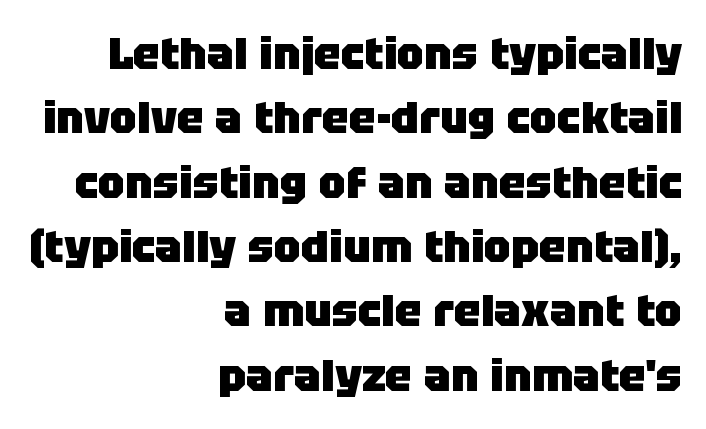
Q: Is the text bold? A: Yes.
Q: Is the text italic (slanted)? A: No, it is upright.
Q: Is the typeface a serif or a sans-serif typeface? A: Sans-serif.
Q: Is the text underlined? A: No.
Q: How is the paragraph aligned? A: Right-aligned.
Q: Is the spacing between letters normal or unusually wide? A: Normal.
Q: Is the spacing between lines tight, normal or loose? A: Normal.
Q: Width (condensed, normal, or wide)? A: Normal.
Q: Stroke contrast? A: Low.
Q: x-height? A: Large.
Q: Monospaced? A: No.
